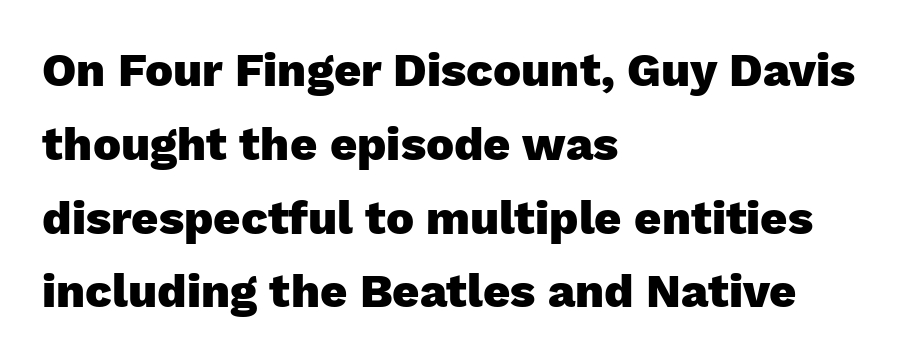
{"serif": "no", "italic": "no", "bold": "yes", "weight": "heavy", "width": "normal", "stroke_contrast": "low", "x_height": "medium", "monospaced": "no", "underline": "no", "align": "left", "line_spacing": "normal", "line_spacing_ratio": 1.57, "letter_spacing": "normal", "letter_spacing_em": 0.0, "glyph_px": 47}
